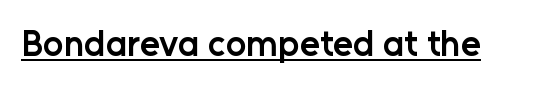
{"serif": "no", "italic": "no", "bold": "semi", "weight": "semibold", "width": "normal", "stroke_contrast": "low", "x_height": "medium", "monospaced": "no", "underline": "yes", "letter_spacing": "normal", "letter_spacing_em": 0.0, "glyph_px": 36}
